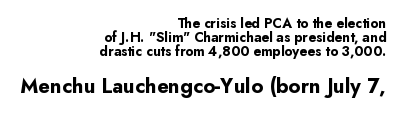
The image shows 21 px bold type, upright; set right-aligned, tight line spacing (1.01x), normal letter spacing, not underlined; the second (bottom) block is 1.5x larger.
